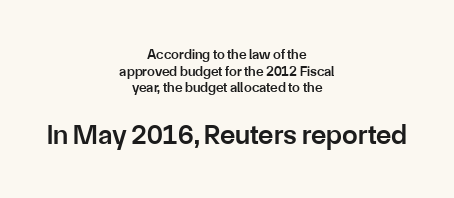
Q: Is the text bold? A: Semi-bold.
Q: Is the text italic (slanted)? A: No, it is upright.
Q: Is the typeface a serif or a sans-serif typeface? A: Sans-serif.
Q: Is the text underlined? A: No.
Q: How is the paragraph aligned? A: Centered.
Q: Is the spacing between letters normal or unusually wide? A: Normal.
Q: Which block of text is set in a larger size, the first (top) or the second (bottom)? A: The second (bottom) one.
Q: Width (condensed, normal, or wide)? A: Normal.
Q: Stroke contrast? A: Low.
Q: x-height? A: Medium.
Q: Monospaced? A: No.
